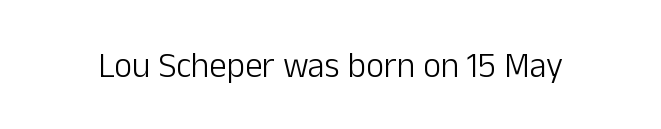
A typesetter would label this face a sans. A roman cut, with each character standing at attention. Type without underlining. Proportional: the letters do not fall into vertical columns. The characters are drawn with everyday or finer stroke widths.
